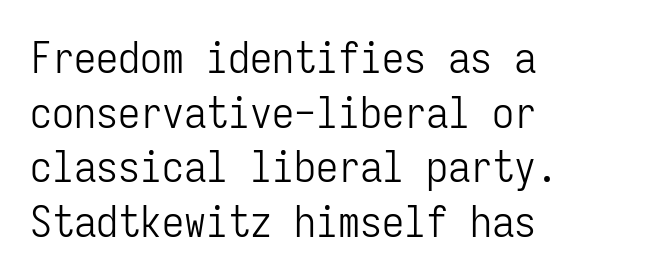
Q: Is the text bold? A: No.
Q: Is the text italic (slanted)? A: No, it is upright.
Q: Is the typeface a serif or a sans-serif typeface? A: Sans-serif.
Q: Is the text underlined? A: No.
Q: How is the paragraph aligned? A: Left-aligned.
Q: Is the spacing between letters normal or unusually wide? A: Normal.
Q: Width (condensed, normal, or wide)? A: Condensed.
Q: Stroke contrast? A: Low.
Q: x-height? A: Medium.
Q: Monospaced? A: Yes.
